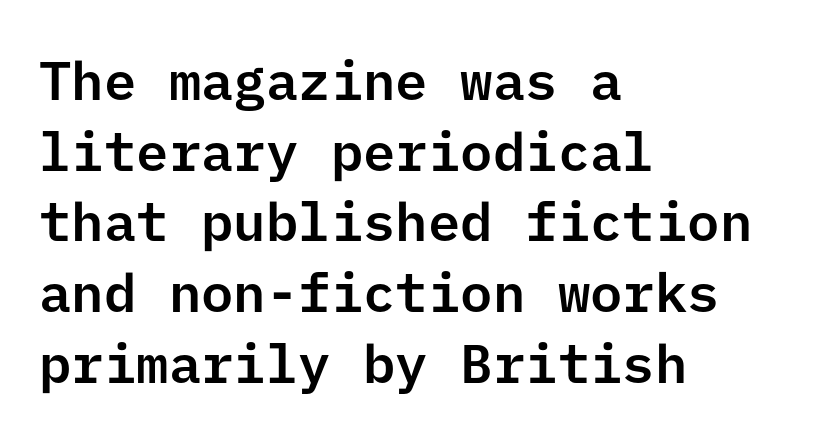
Q: Is the text italic (slanted)? A: No, it is upright.
Q: Is the typeface a serif or a sans-serif typeface? A: Sans-serif.
Q: Is the text underlined? A: No.
Q: How is the paragraph aligned? A: Left-aligned.
Q: Is the spacing between letters normal or unusually wide? A: Normal.
Q: Is the spacing between lines tight, normal or loose? A: Normal.
Q: Width (condensed, normal, or wide)? A: Normal.
Q: Stroke contrast? A: Low.
Q: x-height? A: Medium.
